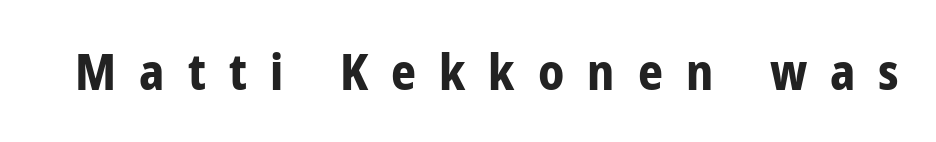
Q: Is the text bold? A: Yes.
Q: Is the text italic (slanted)? A: No, it is upright.
Q: Is the typeface a serif or a sans-serif typeface? A: Sans-serif.
Q: Is the text underlined? A: No.
Q: Is the spacing between letters normal or unusually wide? A: Unusually wide.
Q: Width (condensed, normal, or wide)? A: Condensed.
Q: Stroke contrast? A: Low.
Q: x-height? A: Medium.
Q: Monospaced? A: No.
